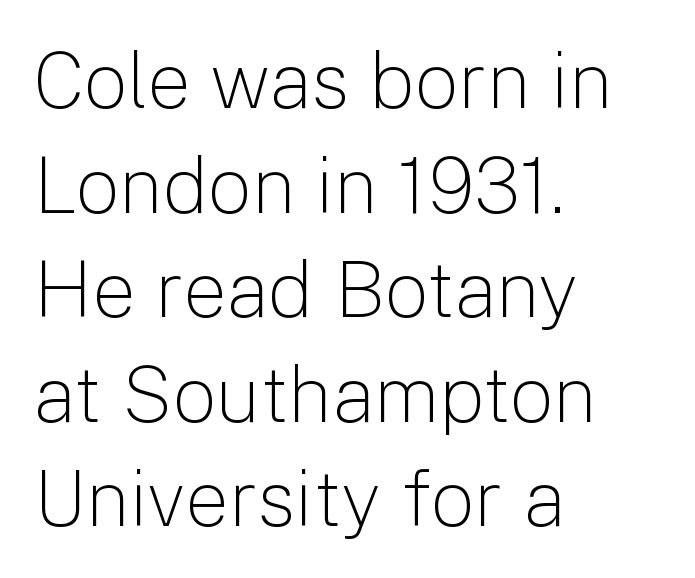
{"serif": "no", "italic": "no", "bold": "no", "weight": "light", "width": "normal", "stroke_contrast": "low", "x_height": "medium", "monospaced": "no", "underline": "no", "align": "left", "line_spacing": "normal", "line_spacing_ratio": 1.34, "letter_spacing": "normal", "letter_spacing_em": 0.0, "glyph_px": 78}
